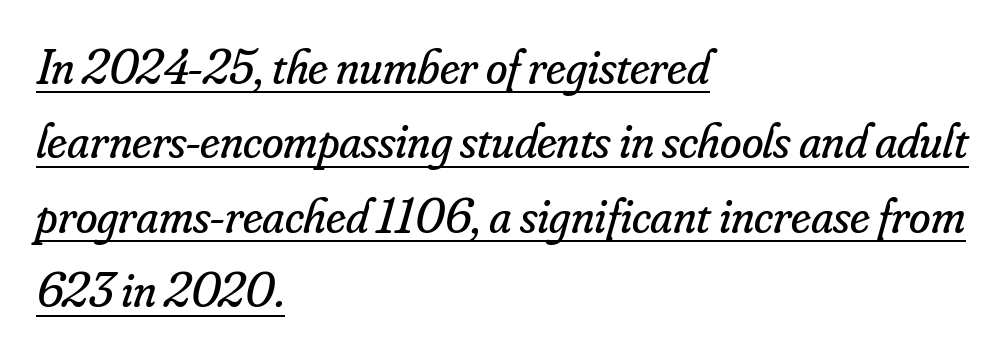
Small tapered or slab feet sit at the stroke ends, so this counts as serif. These lines are rendered in a variable-pitch font. A typographer would call this underscored text. Words appear dense and cohesive because spacing is normal. The rendering applies a slant to the glyphs.
